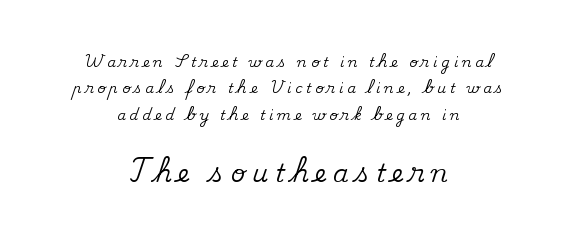
Does the bottom block carry the larger type? Yes, it does. No word sits above an underline. Horizontal alignment here is central, giving a formal, balanced look. The line texture is sparse and dotted thanks to wide tracking.
